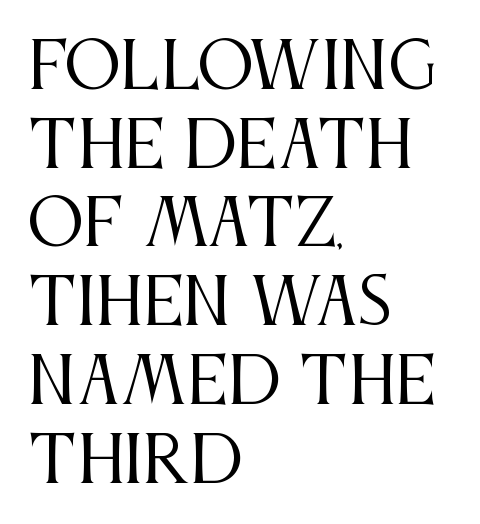
The image shows 63 px regular-weight, condensed serif type, upright; set left-aligned, normal line spacing (1.25x), normal letter spacing, not underlined; medium stroke contrast and a large x-height.
